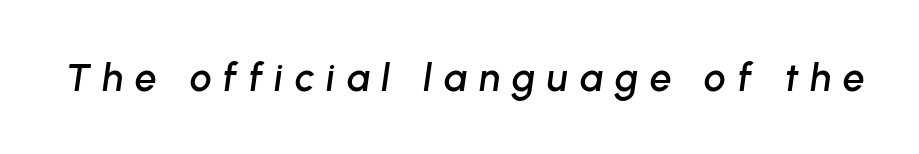
Looking at the ascenders, they clearly lean. Inter-character spacing is expanded well beyond the font's built-in metrics. Character widths vary here, with narrow letters taking less room than wide ones. Descenders hang freely into open space.
